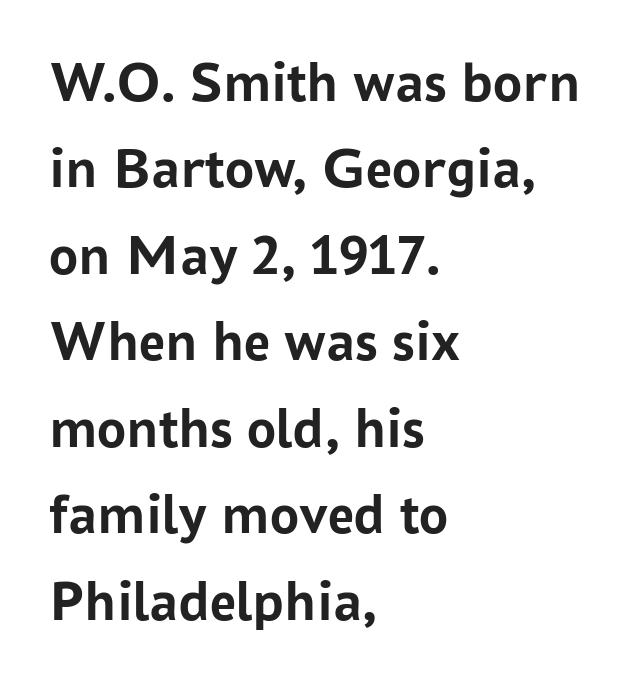
The passage shown is emphatically bold. Characters remain perfectly vertical along every line. These lines are rendered in a variable-pitch font. Short note: letters normally spaced. Letters rest on an invisible, unmarked baseline. One-word summary of the alignment: left.
